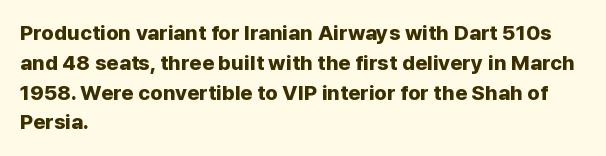
A bare baseline throughout the passage. Heavy-handed strokes throughout: this text is bold. Style check: upright. The setting favours the left margin, as ordinary paragraphs usually do. How are the letters spaced? Ordinarily, with no added tracking.
